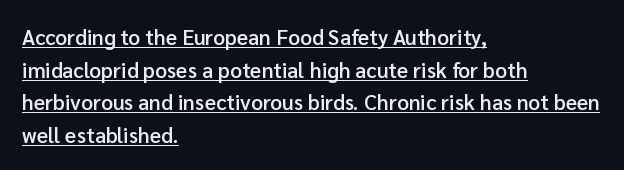
{"italic": "no", "bold": "semi", "underline": "yes", "align": "left", "line_spacing": "normal", "line_spacing_ratio": 1.55, "letter_spacing": "normal", "letter_spacing_em": 0.0, "glyph_px": 21}
